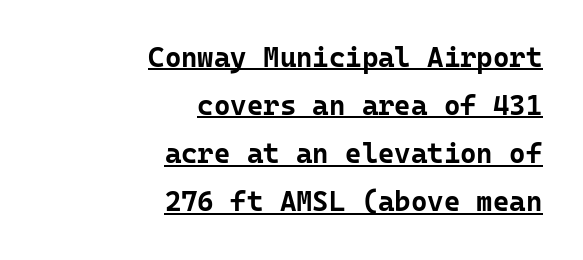
Typesetter's note: full bold, strokes at maximum text heaviness. In terms of posture, this sample is upright. The type is set solid horizontally, with unmodified tracking. Do the characters align in a grid? Yes, the font is monospaced.
